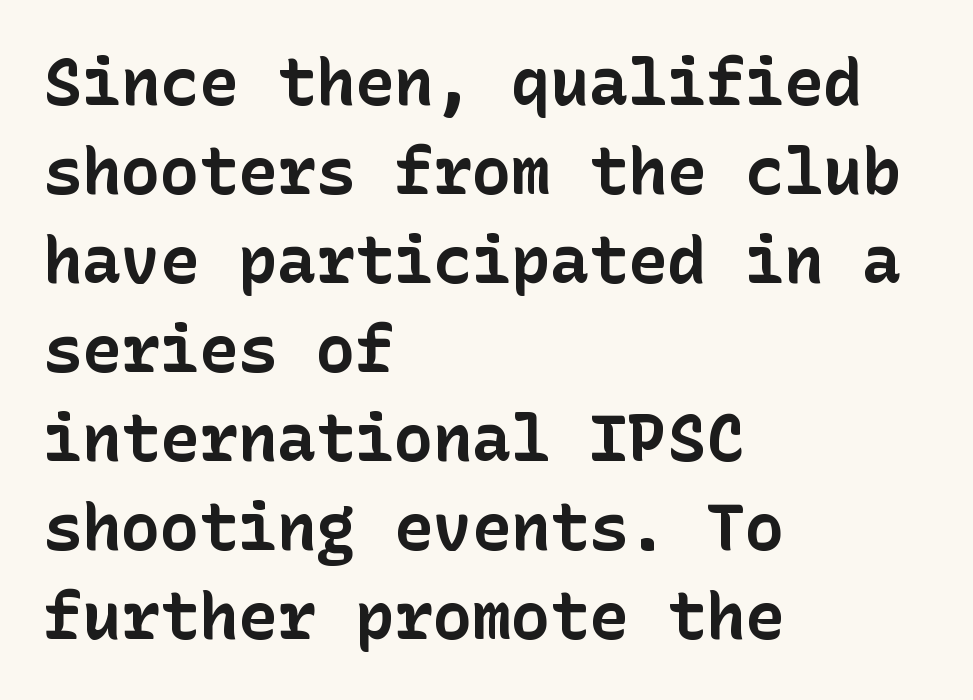
The image shows 65 px bold sans-serif type, upright; set left-aligned, normal line spacing (1.37x), normal letter spacing, not underlined; low stroke contrast and a medium x-height.
